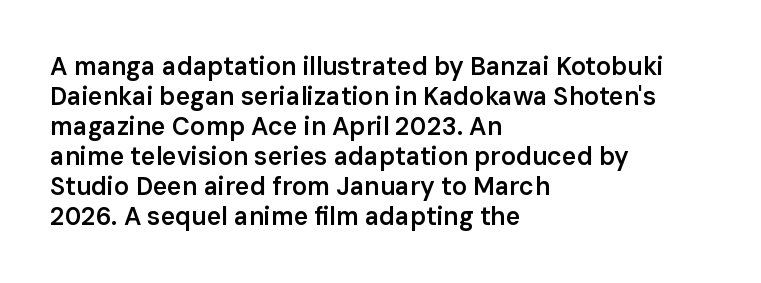
{"italic": "no", "bold": "semi", "underline": "no", "align": "left", "line_spacing_ratio": 1.2, "letter_spacing": "normal", "letter_spacing_em": 0.0, "glyph_px": 25}
